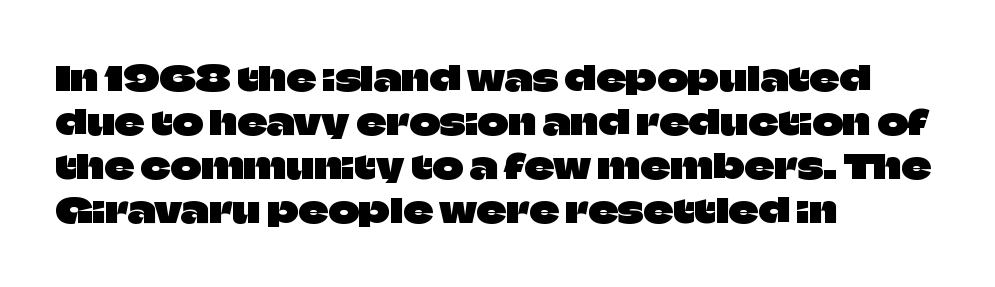
{"serif": "no", "italic": "no", "width": "normal", "stroke_contrast": "low", "x_height": "large", "monospaced": "no", "underline": "no", "align": "left", "line_spacing": "normal", "line_spacing_ratio": 1.33, "letter_spacing": "normal", "letter_spacing_em": 0.0, "glyph_px": 33}
